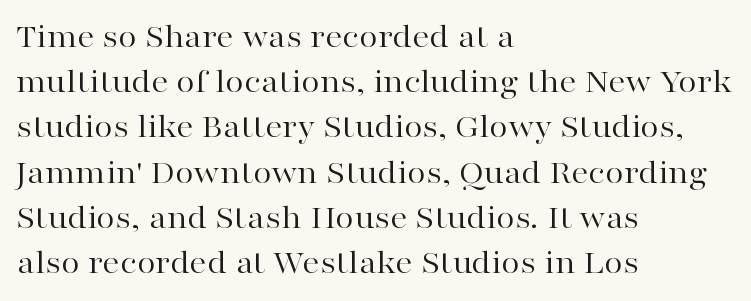
Q: Is the text bold? A: No.
Q: Is the text italic (slanted)? A: No, it is upright.
Q: Is the typeface a serif or a sans-serif typeface? A: Serif.
Q: Is the text underlined? A: No.
Q: How is the paragraph aligned? A: Left-aligned.
Q: Is the spacing between letters normal or unusually wide? A: Normal.
Q: Is the spacing between lines tight, normal or loose? A: Normal.
Q: Width (condensed, normal, or wide)? A: Wide.
Q: Stroke contrast? A: High.
Q: x-height? A: Medium.
Q: Monospaced? A: No.
